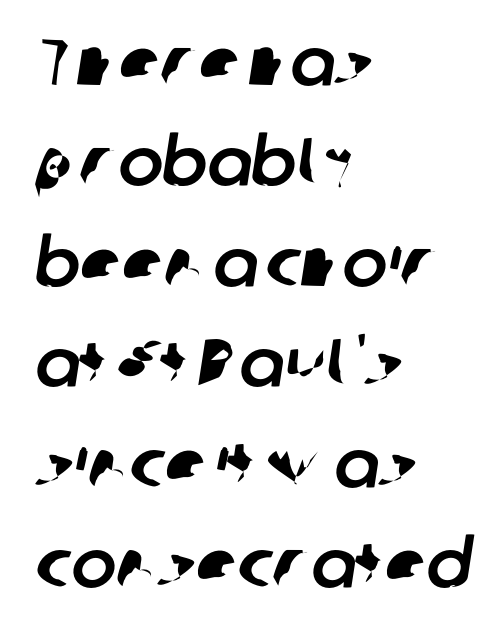
Q: Is the typeface a serif or a sans-serif typeface? A: Sans-serif.
Q: Is the text underlined? A: No.
Q: How is the paragraph aligned? A: Left-aligned.
Q: Is the spacing between letters normal or unusually wide? A: Normal.
Q: Is the spacing between lines tight, normal or loose? A: Normal.
Q: Width (condensed, normal, or wide)? A: Normal.
Q: Stroke contrast? A: Low.
Q: x-height? A: Medium.
Q: Monospaced? A: No.
